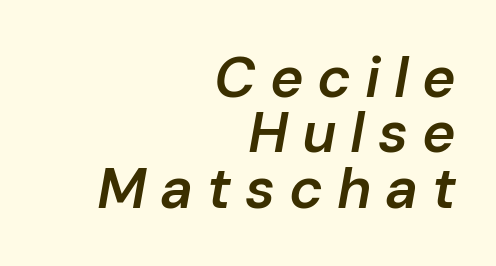
The image shows 57 px semibold type, italic (leaning right); set right-aligned, tight line spacing (0.97x), unusually wide letter spacing (+0.24 em), not underlined; low stroke contrast and a medium x-height.
